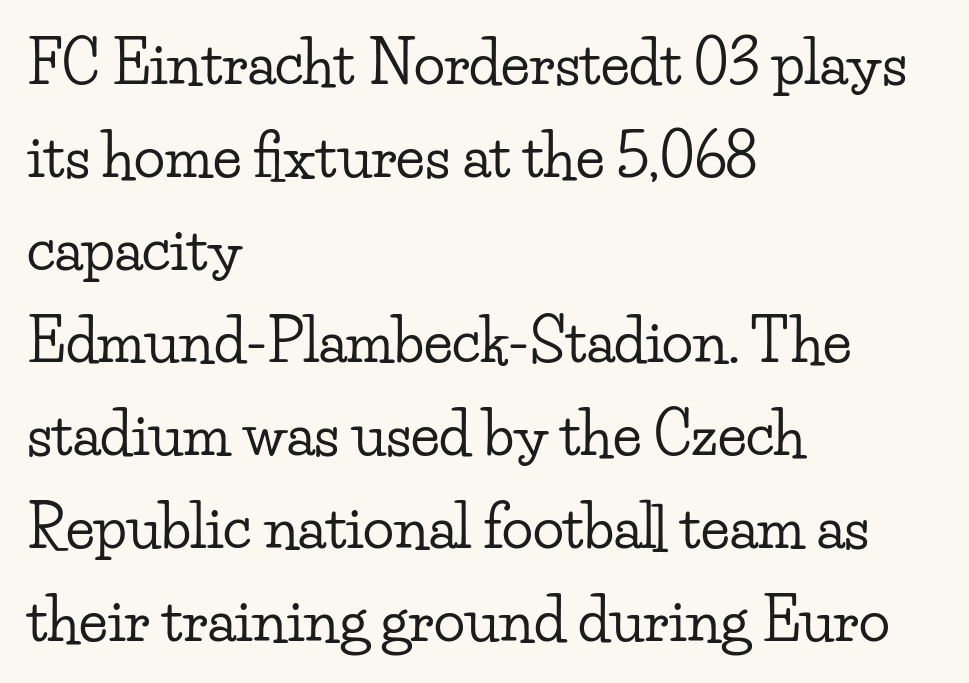
{"serif": "yes", "italic": "no", "width": "wide", "stroke_contrast": "low", "x_height": "small", "monospaced": "no", "underline": "no", "align": "left", "line_spacing": "normal", "line_spacing_ratio": 1.6, "letter_spacing": "normal", "letter_spacing_em": 0.0, "glyph_px": 58}
